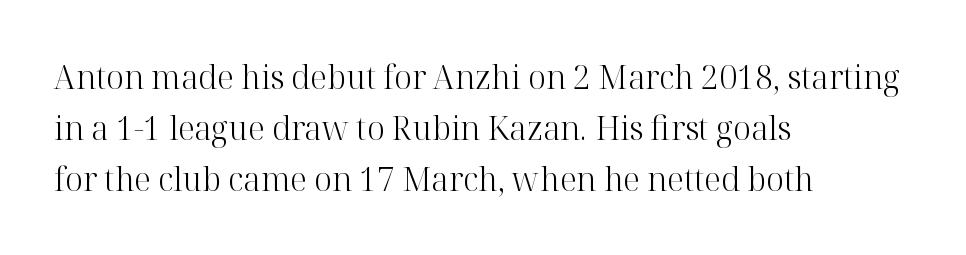
Q: Is the text bold? A: No.
Q: Is the text italic (slanted)? A: No, it is upright.
Q: Is the typeface a serif or a sans-serif typeface? A: Serif.
Q: Is the text underlined? A: No.
Q: How is the paragraph aligned? A: Left-aligned.
Q: Is the spacing between letters normal or unusually wide? A: Normal.
Q: Is the spacing between lines tight, normal or loose? A: Normal.
Q: Width (condensed, normal, or wide)? A: Normal.
Q: Stroke contrast? A: High.
Q: x-height? A: Medium.
Q: Monospaced? A: No.
